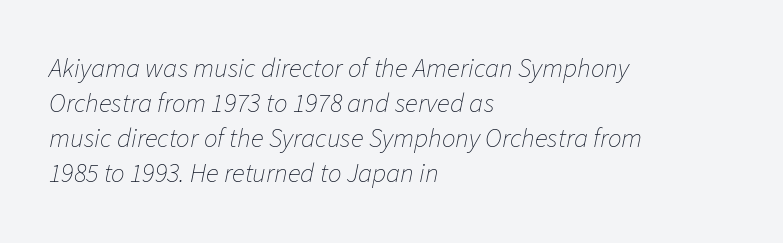
Has an underline been added? It has not. The rendering keeps characters at their native spacing. Vertically, the passage feels balanced, rows spaced as you'd expect. Designer's note — italics engaged. Weight class: somewhere from thin through regular. This sample is left-justified, so line endings fall wherever the words run out.
